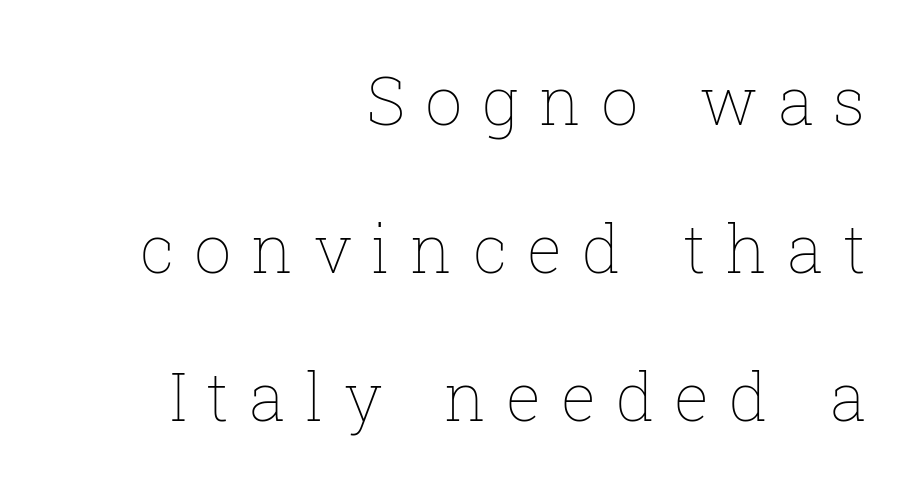
{"italic": "no", "bold": "no", "weight": "thin", "width": "normal", "stroke_contrast": "low", "x_height": "medium", "monospaced": "no", "underline": "no", "align": "right", "line_spacing": "loose", "line_spacing_ratio": 2.24, "letter_spacing": "wide", "letter_spacing_em": 0.3, "glyph_px": 66}
